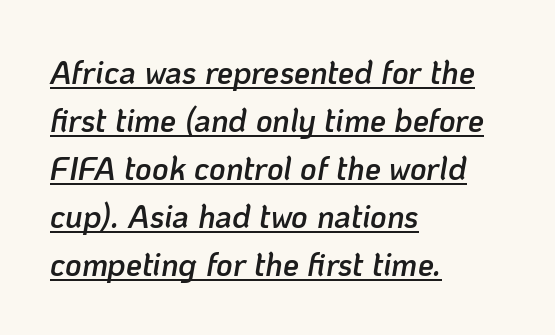
The image shows 32 px semibold type, italic (leaning right); set left-aligned, normal line spacing (1.5x), normal letter spacing, underlined; low stroke contrast and a medium x-height.
